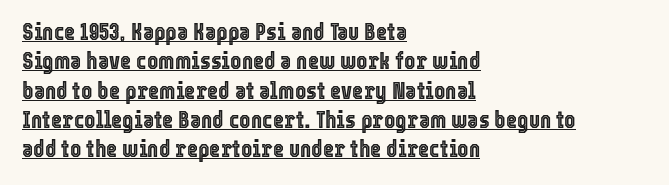
The image shows 24 px text type, upright; set left-aligned, line spacing 1.22x, normal letter spacing, underlined.
